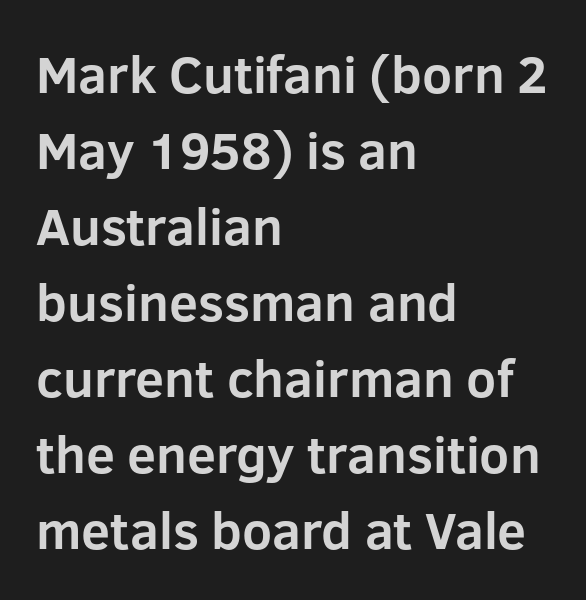
The image shows 52 px bold sans-serif type, upright; set left-aligned, normal line spacing (1.46x), normal letter spacing, not underlined; low stroke contrast and a medium x-height.
